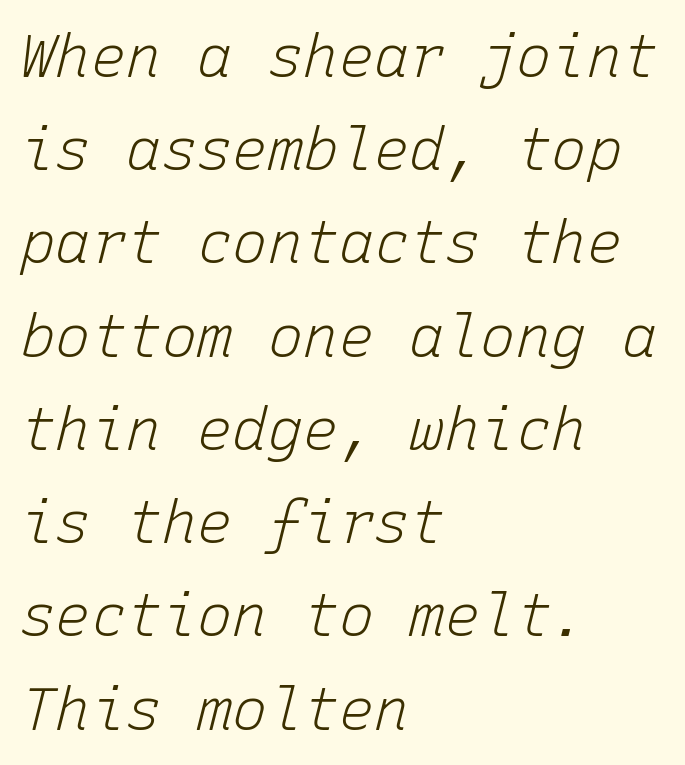
{"italic": "yes", "lean": "right", "slant_degrees": 15, "bold": "no", "weight": "light", "width": "normal", "stroke_contrast": "low", "x_height": "medium", "monospaced": "yes", "underline": "no", "align": "left", "line_spacing": "normal", "line_spacing_ratio": 1.58, "letter_spacing": "normal", "letter_spacing_em": 0.0, "glyph_px": 59}
